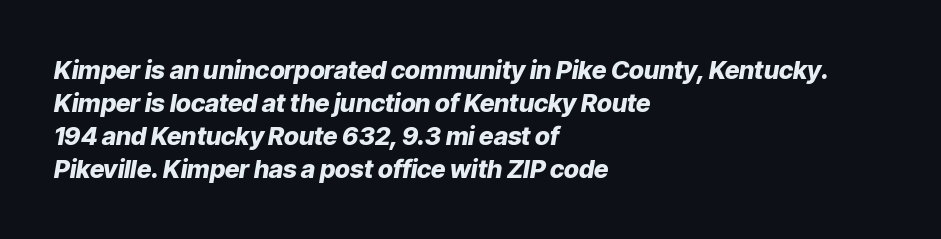
{"italic": "yes", "lean": "right", "slant_degrees": 9, "bold": "yes", "underline": "no", "align": "left", "line_spacing": "normal", "line_spacing_ratio": 1.32, "letter_spacing": "normal", "letter_spacing_em": 0.0, "glyph_px": 25}
